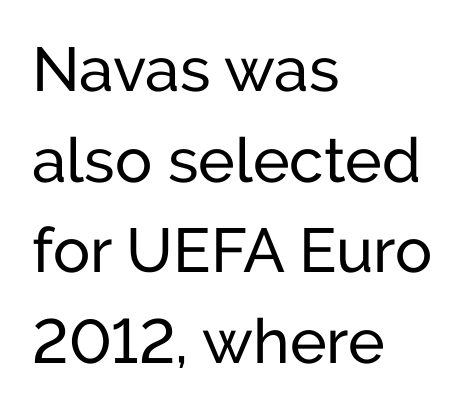
Q: Is the text italic (slanted)? A: No, it is upright.
Q: Is the typeface a serif or a sans-serif typeface? A: Sans-serif.
Q: Is the text underlined? A: No.
Q: How is the paragraph aligned? A: Left-aligned.
Q: Is the spacing between letters normal or unusually wide? A: Normal.
Q: Is the spacing between lines tight, normal or loose? A: Normal.
Q: Width (condensed, normal, or wide)? A: Normal.
Q: Stroke contrast? A: Low.
Q: x-height? A: Medium.
Q: Monospaced? A: No.
